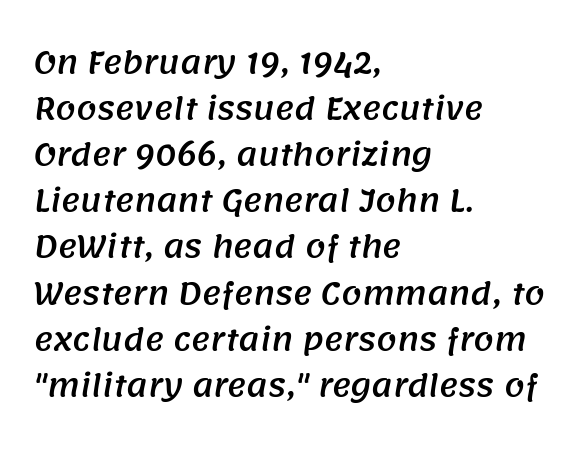
Q: Is the typeface a serif or a sans-serif typeface? A: Sans-serif.
Q: Is the text underlined? A: No.
Q: How is the paragraph aligned? A: Left-aligned.
Q: Is the spacing between letters normal or unusually wide? A: Normal.
Q: Is the spacing between lines tight, normal or loose? A: Normal.
Q: Width (condensed, normal, or wide)? A: Normal.
Q: Stroke contrast? A: Medium.
Q: x-height? A: Large.
Q: Monospaced? A: No.
